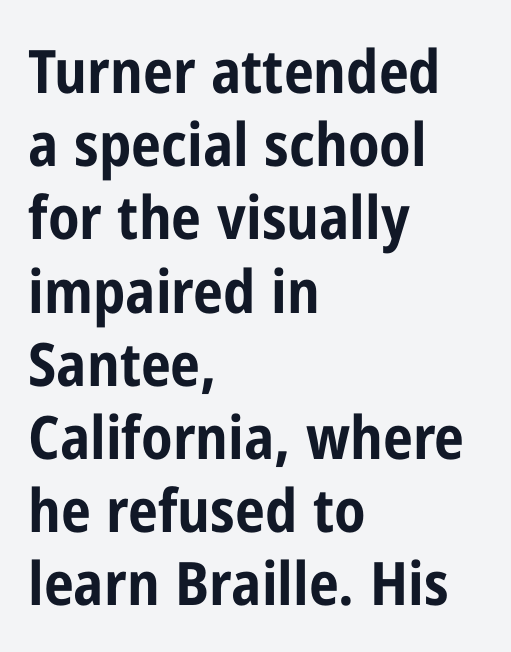
{"serif": "no", "italic": "no", "bold": "yes", "weight": "bold", "width": "condensed", "stroke_contrast": "low", "x_height": "medium", "monospaced": "no", "underline": "no", "align": "left", "line_spacing_ratio": 1.22, "letter_spacing": "normal", "letter_spacing_em": 0.0, "glyph_px": 60}
